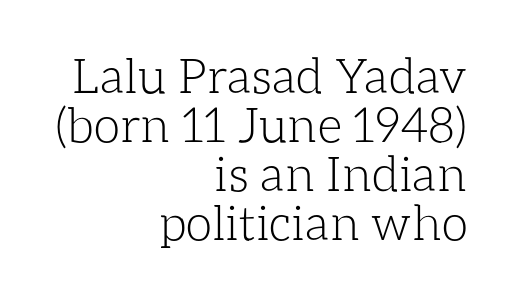
{"italic": "no", "bold": "no", "weight": "light", "width": "normal", "stroke_contrast": "low", "x_height": "medium", "monospaced": "no", "underline": "no", "align": "right", "line_spacing": "tight", "line_spacing_ratio": 1.02, "letter_spacing": "normal", "letter_spacing_em": 0.0, "glyph_px": 48}
